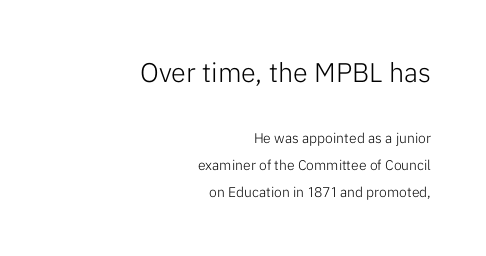
Bold? No — there's no thickening of the strokes. Casual observation: everything's shoved over to the right. Is the lower block the larger one? No — the upper block carries the bigger type. Here the glyphs are tracked normally, forming tight word shapes. Widely set lines give the paragraph a tall, airy silhouette.
